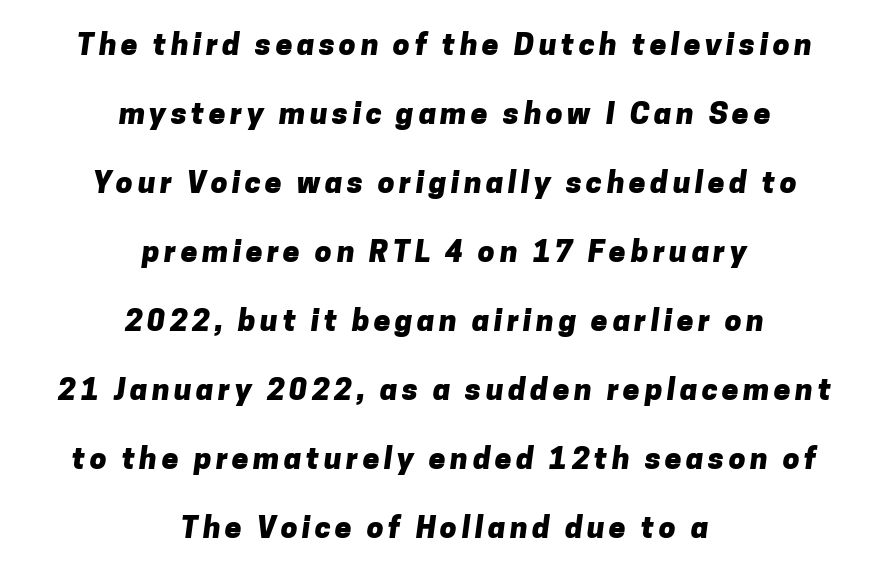
The image shows 30 px heavy sans-serif type; set centered, loose line spacing (2.3x), not underlined; low stroke contrast and a medium x-height.
